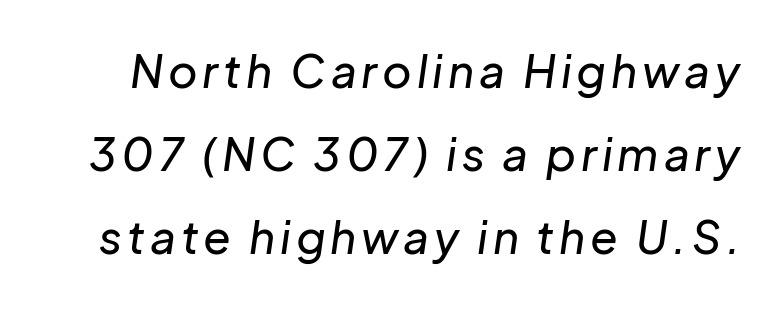
Think of a printed novel: that variable character pitch is what you see here. Type without underlining. Characters are canted at an angle relative to the baseline's perpendicular.
